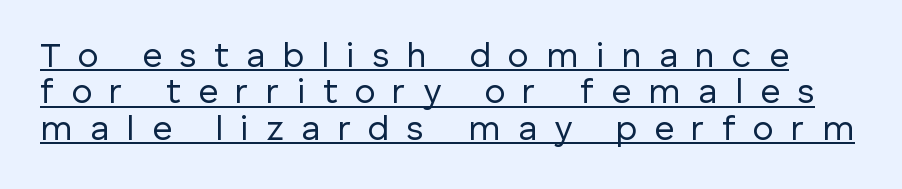
The image shows 35 px regular-weight sans-serif type, upright; set tight line spacing (1.04x), unusually wide letter spacing (+0.49 em), underlined; low stroke contrast and a medium x-height.
